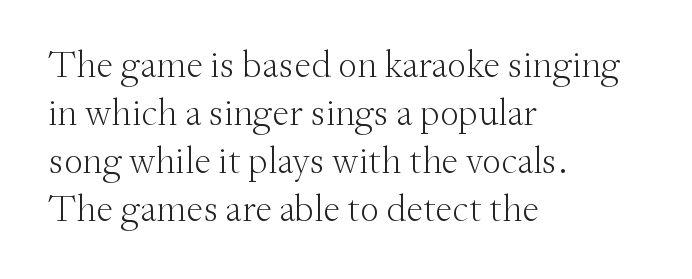
{"serif": "yes", "italic": "no", "bold": "no", "weight": "light", "width": "normal", "stroke_contrast": "medium", "x_height": "small", "monospaced": "no", "underline": "no", "align": "left", "line_spacing": "normal", "line_spacing_ratio": 1.26, "letter_spacing": "normal", "letter_spacing_em": 0.0, "glyph_px": 38}
